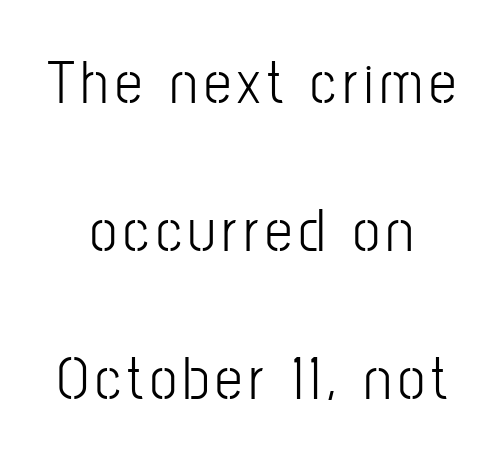
Q: Is the text bold? A: No.
Q: Is the text italic (slanted)? A: No, it is upright.
Q: Is the typeface a serif or a sans-serif typeface? A: Sans-serif.
Q: Is the text underlined? A: No.
Q: How is the paragraph aligned? A: Centered.
Q: Is the spacing between lines tight, normal or loose? A: Loose.
Q: Width (condensed, normal, or wide)? A: Condensed.
Q: Stroke contrast? A: Low.
Q: x-height? A: Medium.
Q: Monospaced? A: No.
